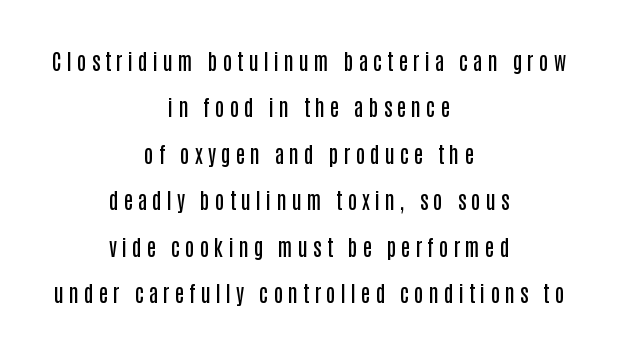
Q: Is the text bold? A: Semi-bold.
Q: Is the text italic (slanted)? A: No, it is upright.
Q: Is the text underlined? A: No.
Q: How is the paragraph aligned? A: Centered.
Q: Is the spacing between letters normal or unusually wide? A: Unusually wide.
Q: Is the spacing between lines tight, normal or loose? A: Loose.
